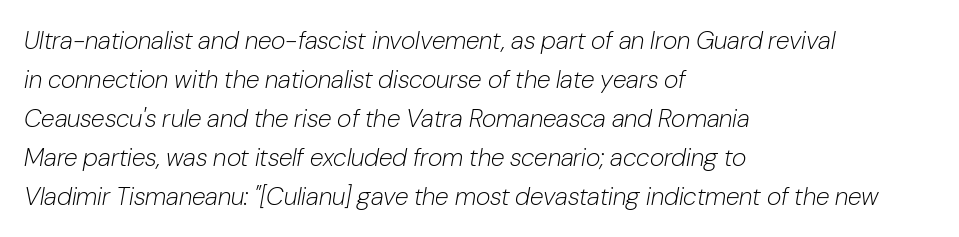
Q: Is the text bold? A: No.
Q: Is the text italic (slanted)? A: Yes, it leans right by about 10 degrees.
Q: Is the text underlined? A: No.
Q: How is the paragraph aligned? A: Left-aligned.
Q: Is the spacing between letters normal or unusually wide? A: Normal.
Q: Is the spacing between lines tight, normal or loose? A: Normal.
